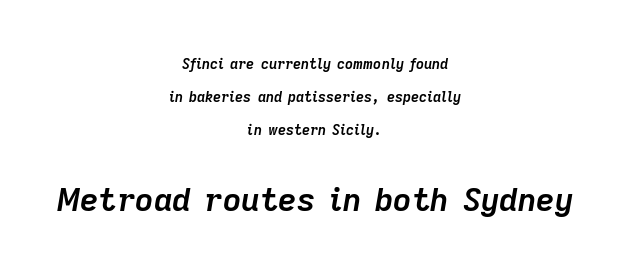
Q: Is the text bold? A: Yes.
Q: Is the text italic (slanted)? A: Yes, it leans right by about 9 degrees.
Q: Is the text underlined? A: No.
Q: How is the paragraph aligned? A: Centered.
Q: Is the spacing between letters normal or unusually wide? A: Normal.
Q: Is the spacing between lines tight, normal or loose? A: Loose.
Q: Which block of text is set in a larger size, the first (top) or the second (bottom)? A: The second (bottom) one.
Q: Width (condensed, normal, or wide)? A: Normal.
Q: Stroke contrast? A: Low.
Q: x-height? A: Medium.
Q: Monospaced? A: No.
